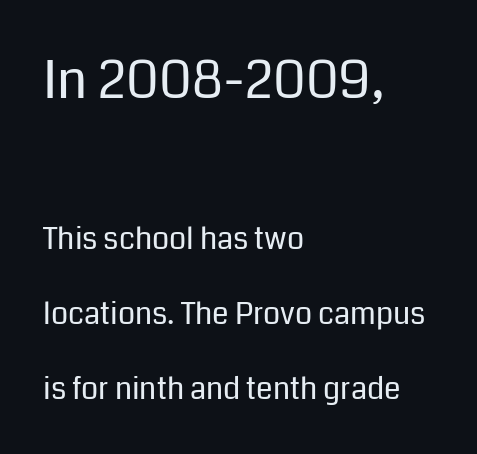
Q: Is the text bold? A: No.
Q: Is the text italic (slanted)? A: No, it is upright.
Q: Is the typeface a serif or a sans-serif typeface? A: Sans-serif.
Q: Is the text underlined? A: No.
Q: How is the paragraph aligned? A: Left-aligned.
Q: Is the spacing between letters normal or unusually wide? A: Normal.
Q: Is the spacing between lines tight, normal or loose? A: Loose.
Q: Which block of text is set in a larger size, the first (top) or the second (bottom)? A: The first (top) one.
Q: Width (condensed, normal, or wide)? A: Normal.
Q: Stroke contrast? A: Low.
Q: x-height? A: Medium.
Q: Monospaced? A: No.
